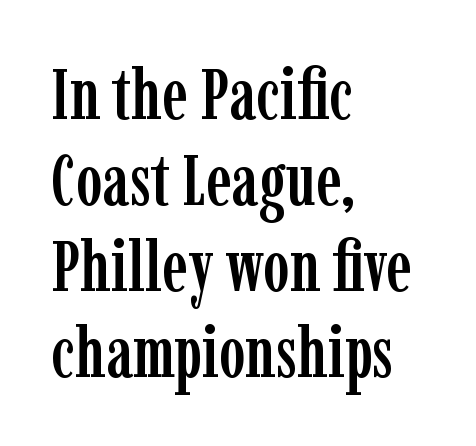
Q: Is the text italic (slanted)? A: No, it is upright.
Q: Is the typeface a serif or a sans-serif typeface? A: Serif.
Q: Is the text underlined? A: No.
Q: How is the paragraph aligned? A: Left-aligned.
Q: Is the spacing between letters normal or unusually wide? A: Normal.
Q: Width (condensed, normal, or wide)? A: Condensed.
Q: Stroke contrast? A: Low.
Q: x-height? A: Medium.
Q: Monospaced? A: No.
